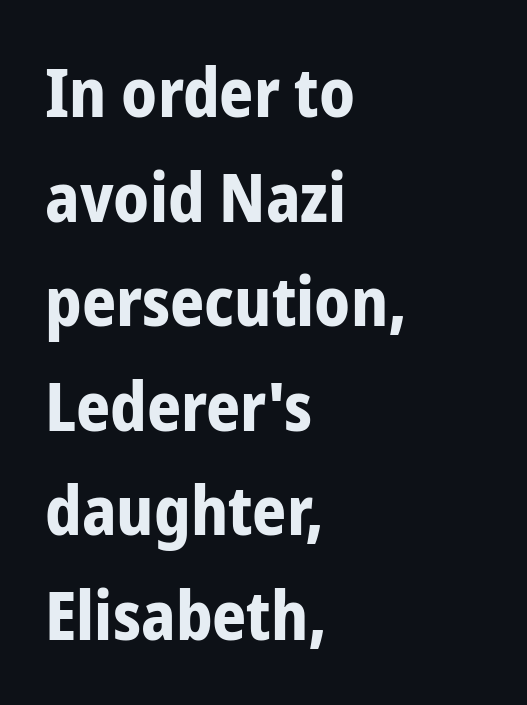
{"serif": "no", "italic": "no", "bold": "yes", "weight": "bold", "width": "condensed", "stroke_contrast": "low", "x_height": "medium", "monospaced": "no", "underline": "no", "align": "left", "line_spacing": "normal", "line_spacing_ratio": 1.56, "letter_spacing": "normal", "letter_spacing_em": 0.0, "glyph_px": 67}
